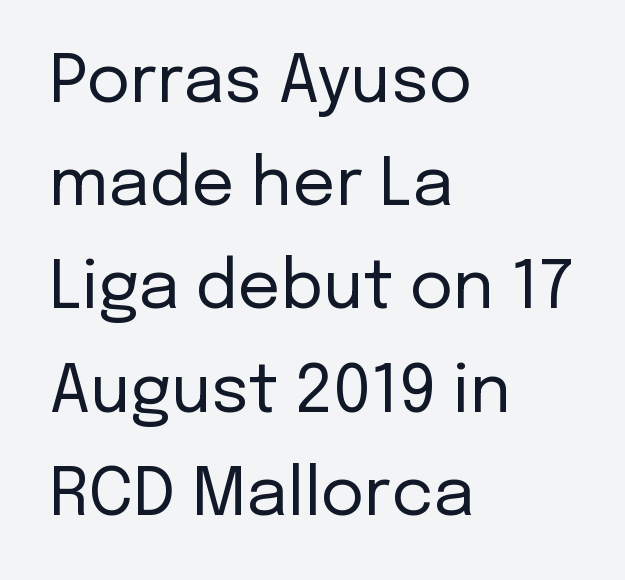
The image shows 67 px regular-weight sans-serif type, upright; set left-aligned, normal line spacing (1.54x), normal letter spacing, not underlined; low stroke contrast and a medium x-height.
